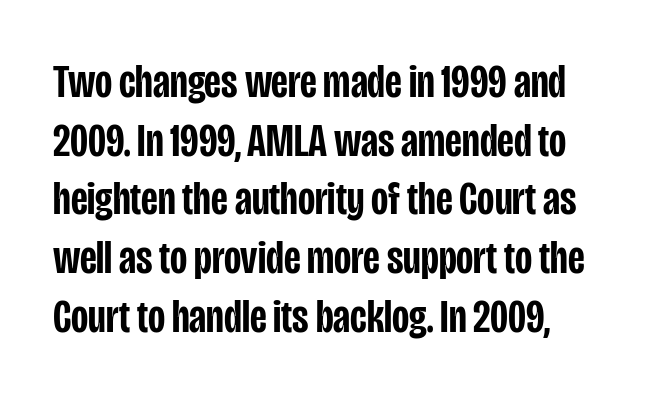
Q: Is the text bold? A: Semi-bold.
Q: Is the text italic (slanted)? A: No, it is upright.
Q: Is the typeface a serif or a sans-serif typeface? A: Sans-serif.
Q: Is the text underlined? A: No.
Q: How is the paragraph aligned? A: Left-aligned.
Q: Is the spacing between letters normal or unusually wide? A: Normal.
Q: Is the spacing between lines tight, normal or loose? A: Normal.
Q: Width (condensed, normal, or wide)? A: Condensed.
Q: Stroke contrast? A: Low.
Q: x-height? A: Large.
Q: Monospaced? A: No.
